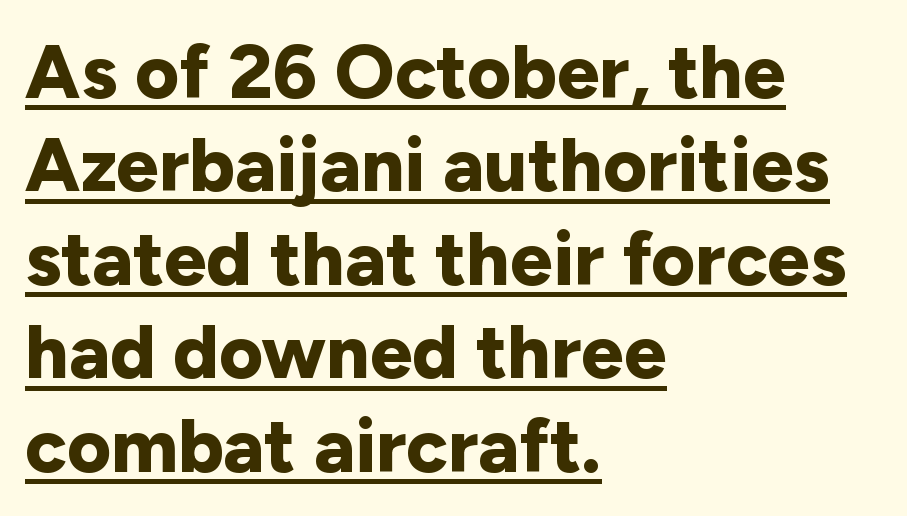
A typesetter would label this face a sans. The lines are quadded left. This sample has the flowing, uneven cadence of proportional lettering. Spacing between characters is what you'd get straight out of the box. The rendering uses the underline text-decoration.
